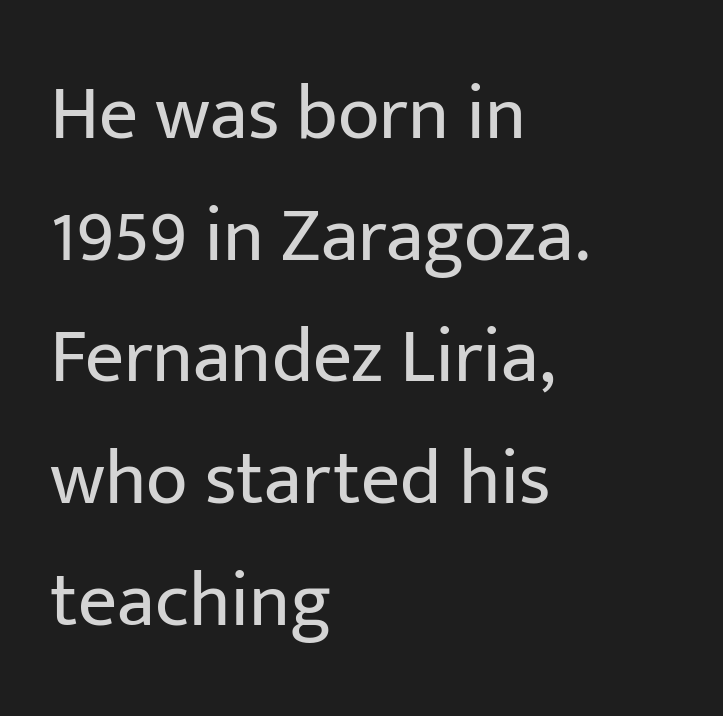
Q: Is the text bold? A: No.
Q: Is the text italic (slanted)? A: No, it is upright.
Q: Is the typeface a serif or a sans-serif typeface? A: Sans-serif.
Q: Is the text underlined? A: No.
Q: How is the paragraph aligned? A: Left-aligned.
Q: Is the spacing between letters normal or unusually wide? A: Normal.
Q: Is the spacing between lines tight, normal or loose? A: Normal.
Q: Width (condensed, normal, or wide)? A: Normal.
Q: Stroke contrast? A: Low.
Q: x-height? A: Medium.
Q: Monospaced? A: No.
